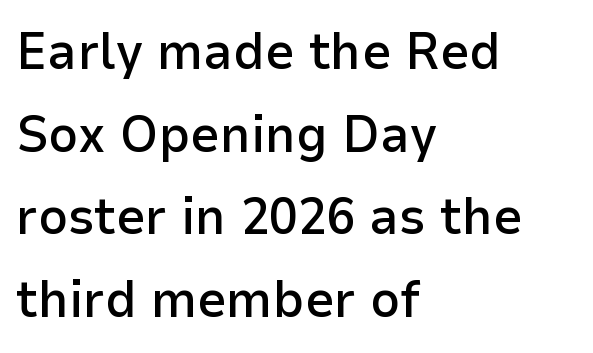
Q: Is the text bold? A: Semi-bold.
Q: Is the text italic (slanted)? A: No, it is upright.
Q: Is the typeface a serif or a sans-serif typeface? A: Sans-serif.
Q: Is the text underlined? A: No.
Q: How is the paragraph aligned? A: Left-aligned.
Q: Is the spacing between letters normal or unusually wide? A: Normal.
Q: Is the spacing between lines tight, normal or loose? A: Normal.
Q: Width (condensed, normal, or wide)? A: Normal.
Q: Stroke contrast? A: Low.
Q: x-height? A: Medium.
Q: Monospaced? A: No.
